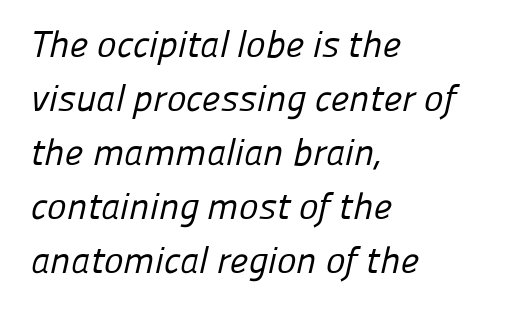
No chunkiness to these letters — they're not bold. The font family rendered here belongs to the sans-serif group. Leading matches the norm, producing a regular column. Looks like regular typesetting: each glyph gets only the width it needs.
